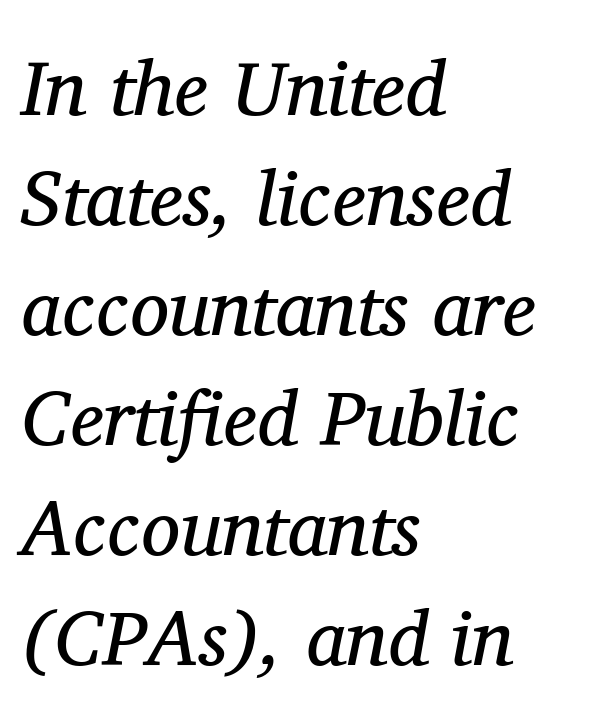
Q: Is the text bold? A: No.
Q: Is the text italic (slanted)? A: Yes, it leans right by about 11 degrees.
Q: Is the typeface a serif or a sans-serif typeface? A: Serif.
Q: Is the text underlined? A: No.
Q: How is the paragraph aligned? A: Left-aligned.
Q: Is the spacing between letters normal or unusually wide? A: Normal.
Q: Is the spacing between lines tight, normal or loose? A: Normal.
Q: Width (condensed, normal, or wide)? A: Normal.
Q: Stroke contrast? A: Medium.
Q: x-height? A: Medium.
Q: Monospaced? A: No.
